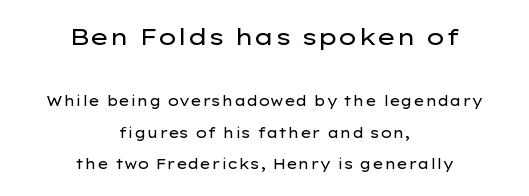
Tracking value appears to be zero — textbook default spacing. Every row of glyphs is offset so its center matches the block's center. Only glyphs here, with clear space below each row. No extra ink here — the face is not bold. The face used here appears at its bigger size in the upper chunk. Quick note: not italic, upright.
